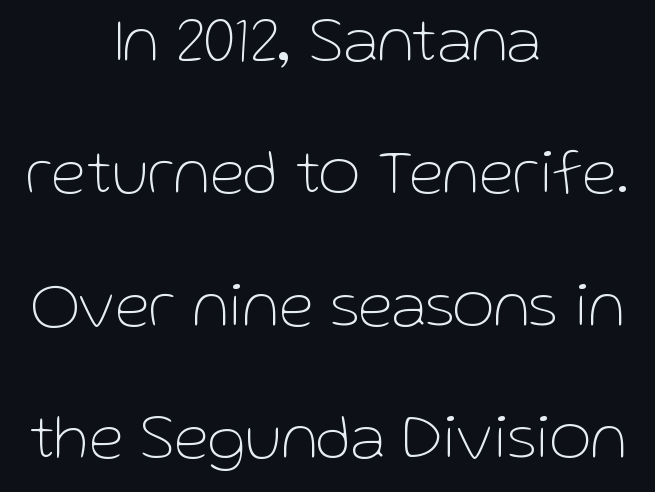
The type family on display is of the sans-serif kind. Plain, unruled lines of type. The font is comparable to plain body text, perhaps lighter. The whitespace from short lines is split evenly between both sides. The rendering keeps characters at their native spacing. Summary of vertical rhythm: relaxed, with wide interline spacing.
